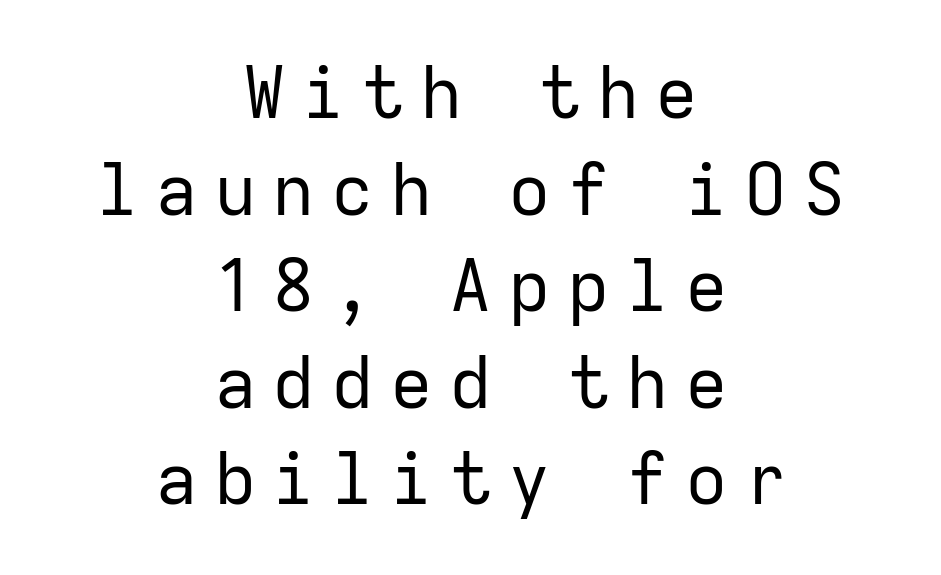
Q: Is the text bold? A: No.
Q: Is the text italic (slanted)? A: No, it is upright.
Q: Is the typeface a serif or a sans-serif typeface? A: Sans-serif.
Q: Is the text underlined? A: No.
Q: How is the paragraph aligned? A: Centered.
Q: Is the spacing between letters normal or unusually wide? A: Unusually wide.
Q: Is the spacing between lines tight, normal or loose? A: Normal.
Q: Width (condensed, normal, or wide)? A: Normal.
Q: Stroke contrast? A: Low.
Q: x-height? A: Medium.
Q: Monospaced? A: Yes.
